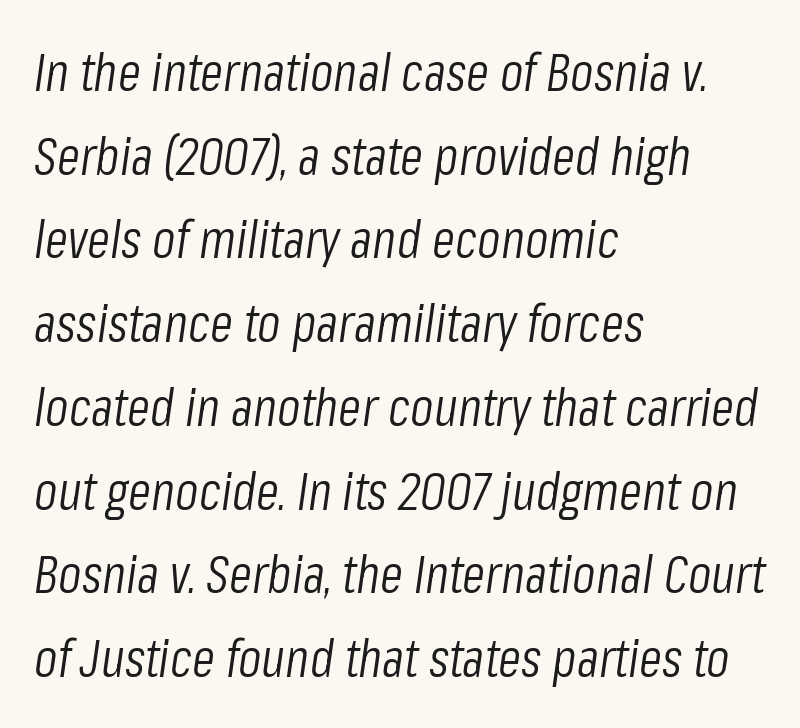
The image shows 53 px light, condensed type, italic (leaning right); set left-aligned, normal line spacing (1.58x), normal letter spacing, not underlined; low stroke contrast and a medium x-height.
